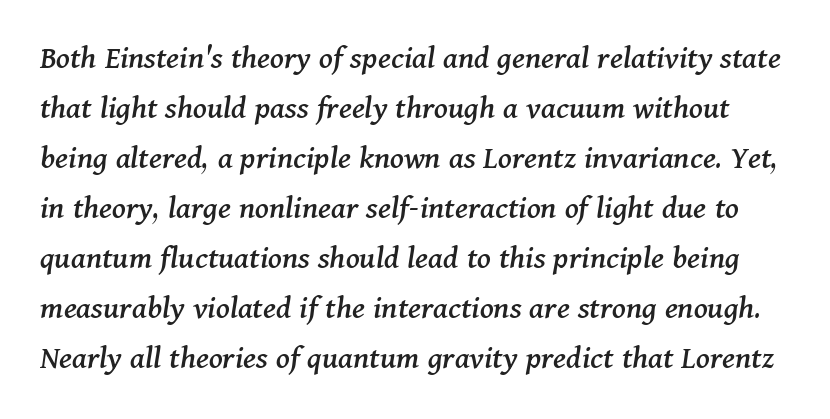
Q: Is the text italic (slanted)? A: Yes, it leans right by about 11 degrees.
Q: Is the typeface a serif or a sans-serif typeface? A: Serif.
Q: Is the text underlined? A: No.
Q: Is the spacing between letters normal or unusually wide? A: Normal.
Q: Is the spacing between lines tight, normal or loose? A: Normal.
Q: Width (condensed, normal, or wide)? A: Normal.
Q: Stroke contrast? A: Medium.
Q: x-height? A: Medium.
Q: Monospaced? A: No.
